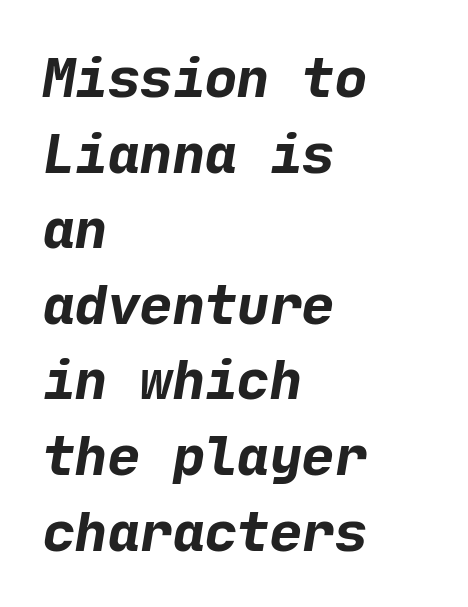
Underline: absent. A classic flush-left, rag-right setting is used for this passage. Horizontal bands of white between lines are of average thickness. The face used here has the dense, thick strokes of a bold.
